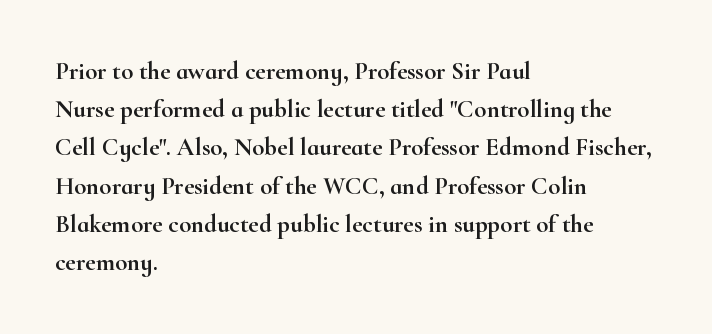
The image shows 25 px text type, upright; set left-aligned, normal line spacing (1.53x), normal letter spacing, not underlined.
